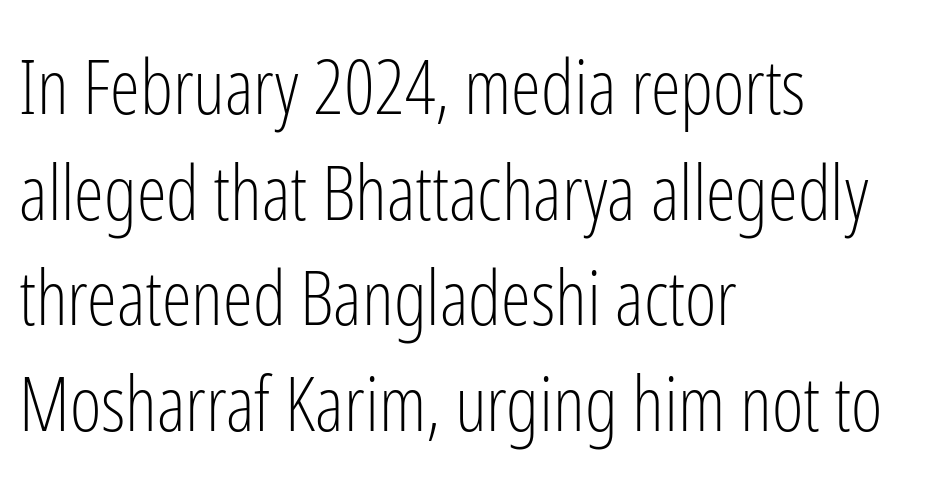
{"serif": "no", "italic": "no", "bold": "no", "weight": "light", "width": "condensed", "stroke_contrast": "low", "x_height": "medium", "monospaced": "no", "underline": "no", "align": "left", "line_spacing": "normal", "line_spacing_ratio": 1.39, "letter_spacing": "normal", "letter_spacing_em": 0.0, "glyph_px": 76}
